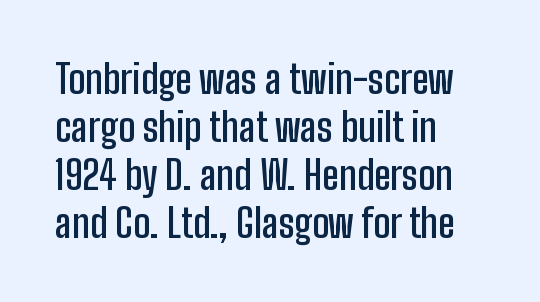
The passage shown is not underscored anywhere. Think of a printed novel: that variable character pitch is what you see here. Posture: upright roman. Emphasis by weight is partial: semibold. Unlike a traditional serif, this face leaves its strokes unadorned. Horizontal alignment here is leftward, the default for most running prose.
